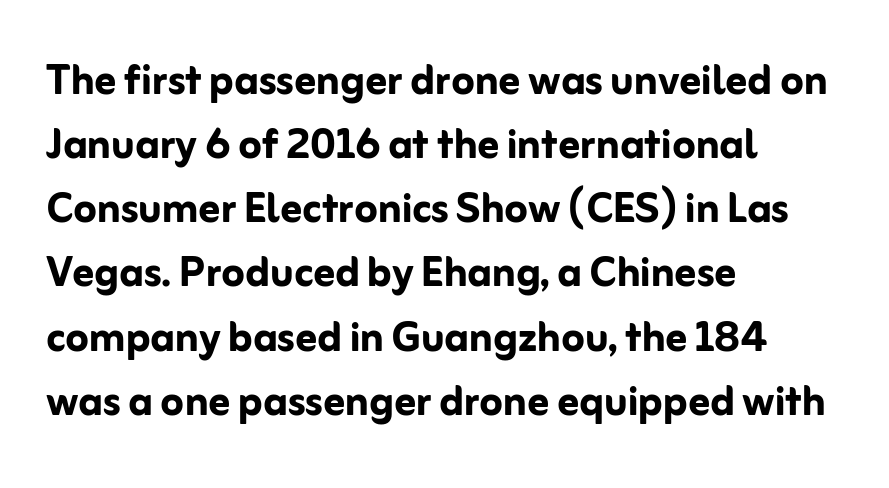
{"serif": "no", "italic": "no", "bold": "yes", "weight": "semibold", "width": "normal", "stroke_contrast": "low", "x_height": "medium", "monospaced": "no", "underline": "no", "align": "left", "line_spacing_ratio": 1.21, "letter_spacing": "normal", "letter_spacing_em": 0.0, "glyph_px": 53}
